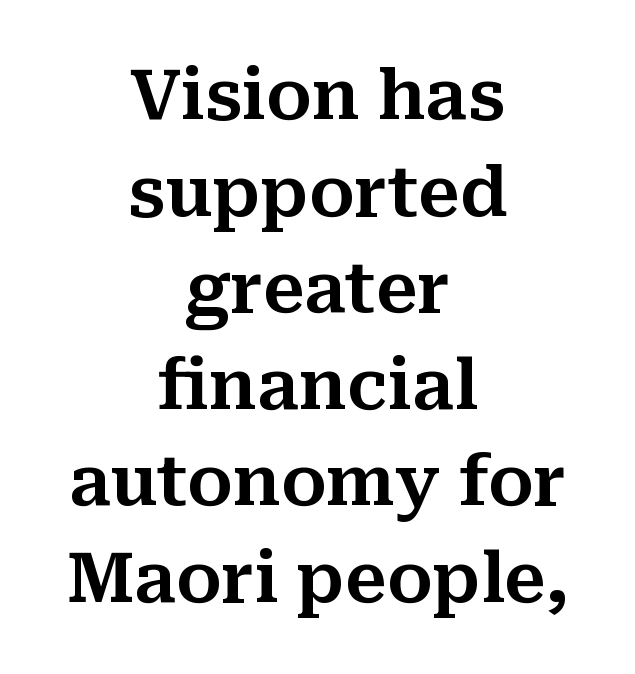
The image shows 69 px serif type, upright; set centered, normal line spacing (1.4x), normal letter spacing, not underlined; medium stroke contrast and a medium x-height.
